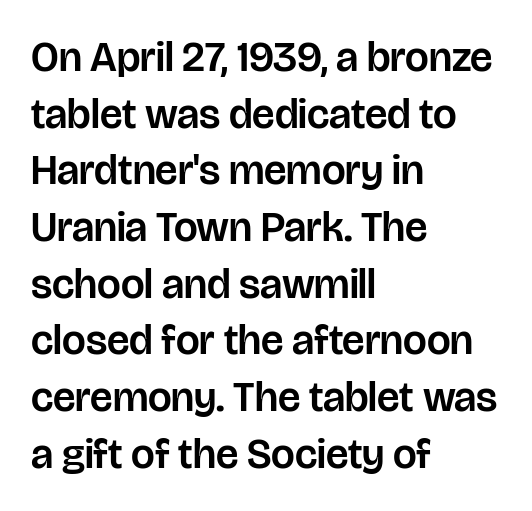
{"serif": "no", "italic": "no", "width": "normal", "stroke_contrast": "low", "x_height": "large", "monospaced": "no", "underline": "no", "align": "left", "line_spacing": "normal", "line_spacing_ratio": 1.35, "letter_spacing": "normal", "letter_spacing_em": 0.0, "glyph_px": 42}
